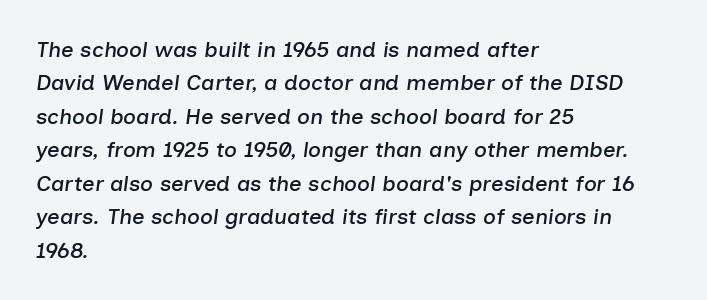
The glyphs are unaccompanied by any horizontal stroke below them. Layout note: lines flush left. Summary of vertical rhythm: regular, with standard interline spacing. The horizontal fit of the characters is conventional and even. The typography opts for an oblique posture over an upright one.
